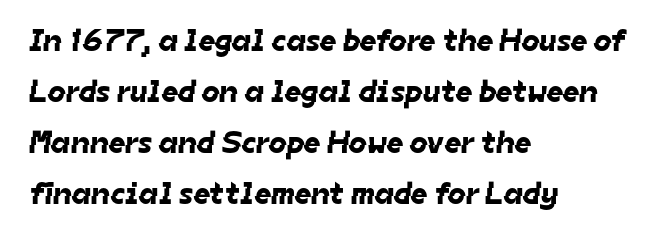
{"serif": "no", "width": "normal", "stroke_contrast": "low", "x_height": "medium", "monospaced": "no", "underline": "no", "align": "left", "line_spacing": "normal", "line_spacing_ratio": 1.59, "letter_spacing": "normal", "letter_spacing_em": 0.0, "glyph_px": 32}
